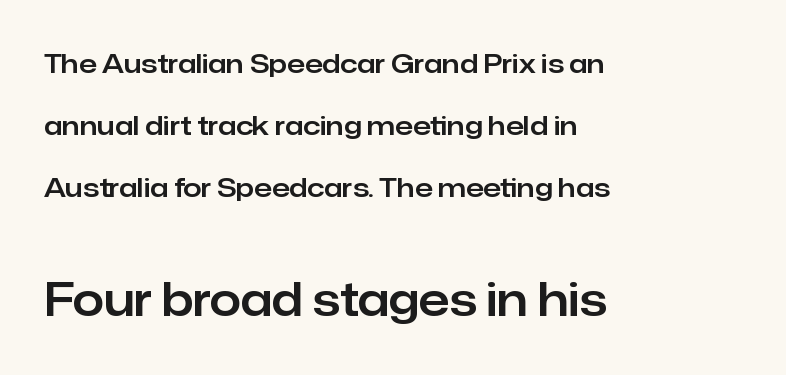
The image shows 45 px sans-serif type, upright; set left-aligned, loose line spacing (2.38x), normal letter spacing, not underlined; the second (bottom) block is 1.73x larger; low stroke contrast and a medium x-height.
